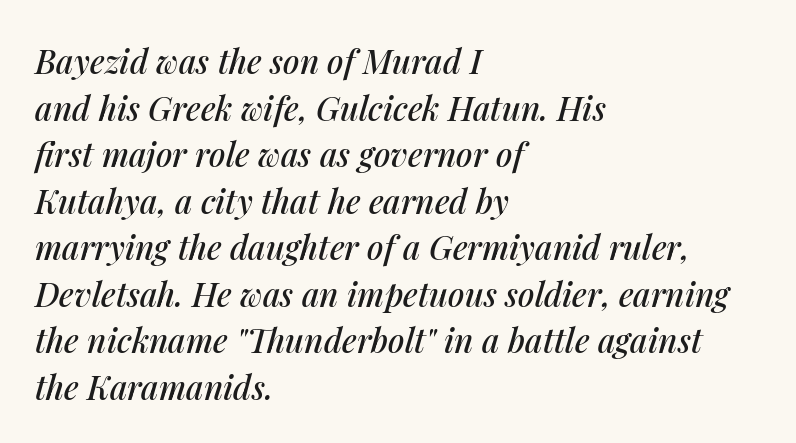
The image shows 33 px text type, italic (leaning right); set left-aligned, normal line spacing (1.41x), normal letter spacing, not underlined; medium stroke contrast and a medium x-height.
